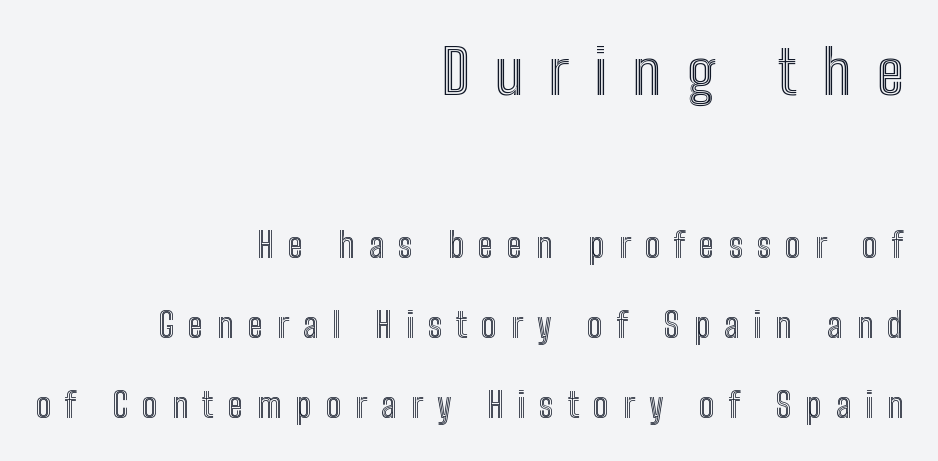
If you drew a line through each stem, it would be perfectly vertical. Here the designer chose a conventional face with non-uniform glyph widths. Loose tracking; the words dissolve into strings of separated letters. Words float on clear page, feet unadorned. The rendering anchors every line to the right-hand side.
